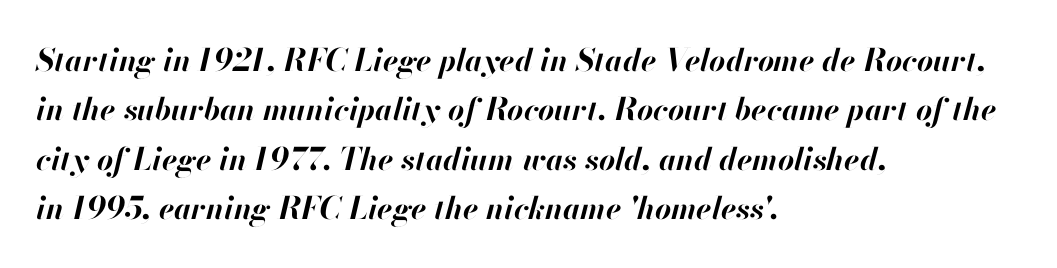
The image shows 31 px bold type, italic (leaning right); set left-aligned, normal line spacing (1.59x), normal letter spacing, not underlined; high stroke contrast and a small x-height.
